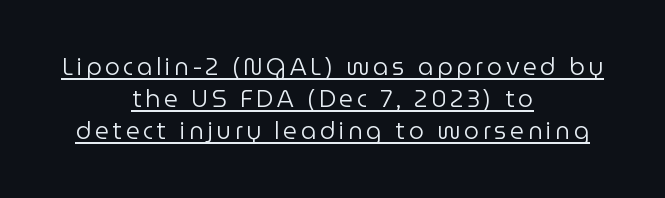
This is underlined copy, the kind a proofreader might mark for attention. Caption: multi-line text, centered on the measure. The passage shown stacks its lines at a standard gap. Heft: none added — not bold. Style check: upright.
